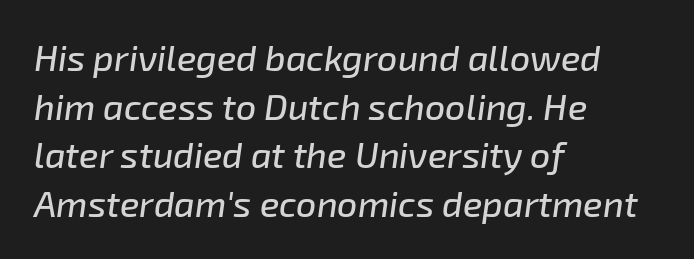
The image shows 36 px text type, italic (leaning right); set left-aligned, normal line spacing (1.35x), normal letter spacing, not underlined; low stroke contrast and a medium x-height.
